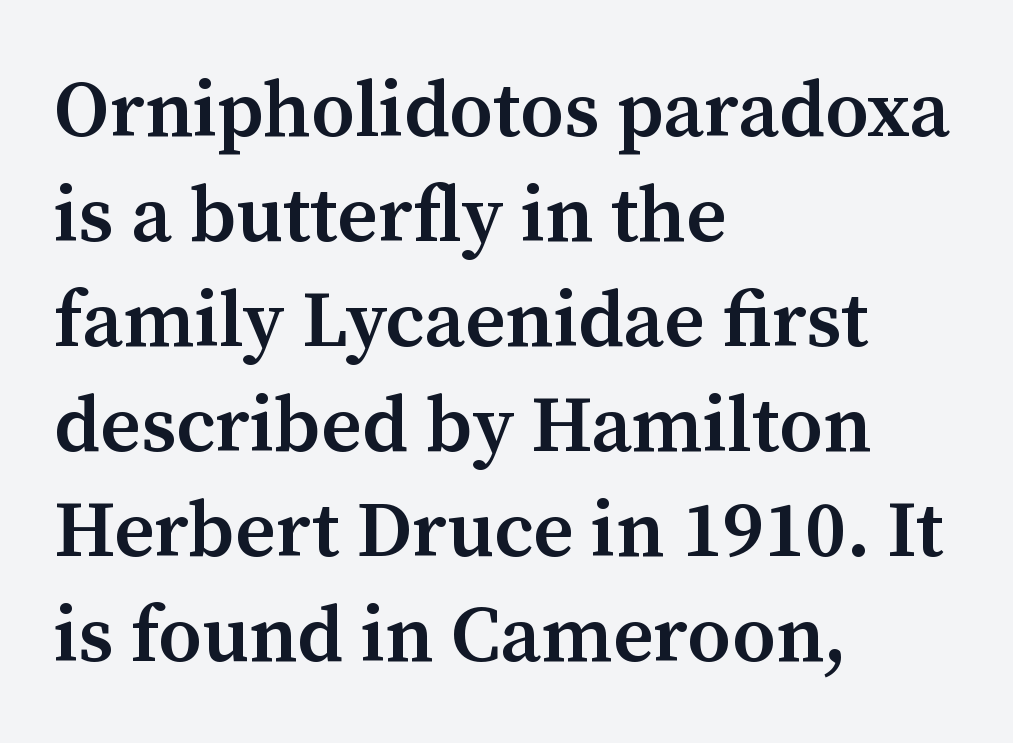
Q: Is the text bold? A: Semi-bold.
Q: Is the text italic (slanted)? A: No, it is upright.
Q: Is the typeface a serif or a sans-serif typeface? A: Serif.
Q: Is the text underlined? A: No.
Q: How is the paragraph aligned? A: Left-aligned.
Q: Is the spacing between letters normal or unusually wide? A: Normal.
Q: Is the spacing between lines tight, normal or loose? A: Normal.
Q: Width (condensed, normal, or wide)? A: Normal.
Q: Stroke contrast? A: Medium.
Q: x-height? A: Medium.
Q: Monospaced? A: No.
